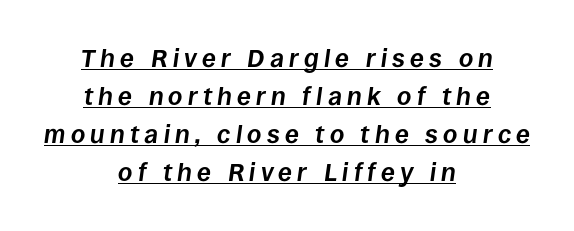
The image shows 25 px bold type, italic (leaning right); set centered, normal line spacing (1.52x), unusually wide letter spacing (+0.21 em), underlined.
